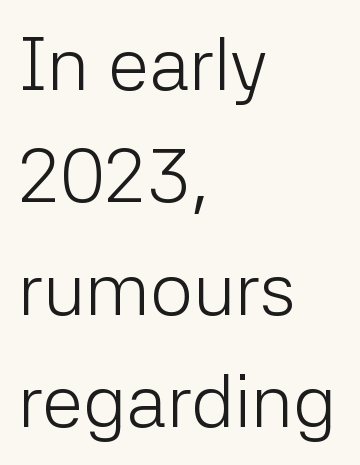
Characters follow at the spacing the type designer built in. This block has exactly the height ordinary leading produces. Nothing heavy about these letters — not bold at all. Proportional: the letters do not fall into vertical columns.
